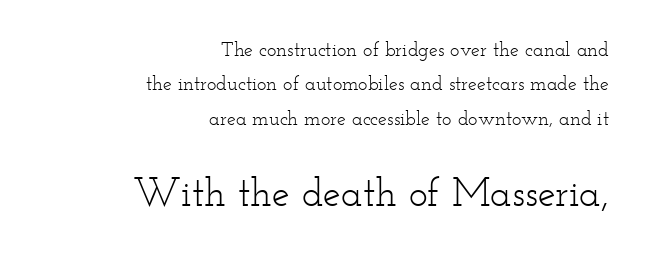
The image shows 40 px light, wide serif type, upright; set right-aligned, line spacing 1.72x, normal letter spacing, not underlined; the second (bottom) block is 2.0x larger; low stroke contrast and a small x-height.
